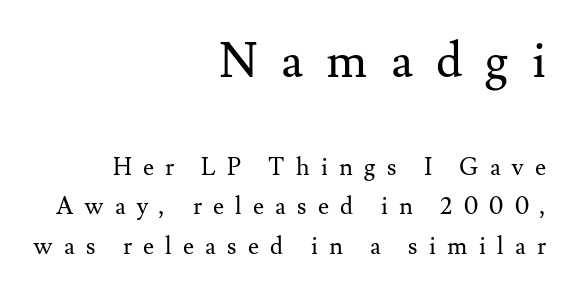
Each new line begins a customary step beneath the previous one. Tracking value appears strongly positive — letters spread wide. This rendering employs a face with finishing strokes, i.e., a serif. The upper block of text is set noticeably larger than the block beneath it. The rendering anchors every line to the right-hand side.
